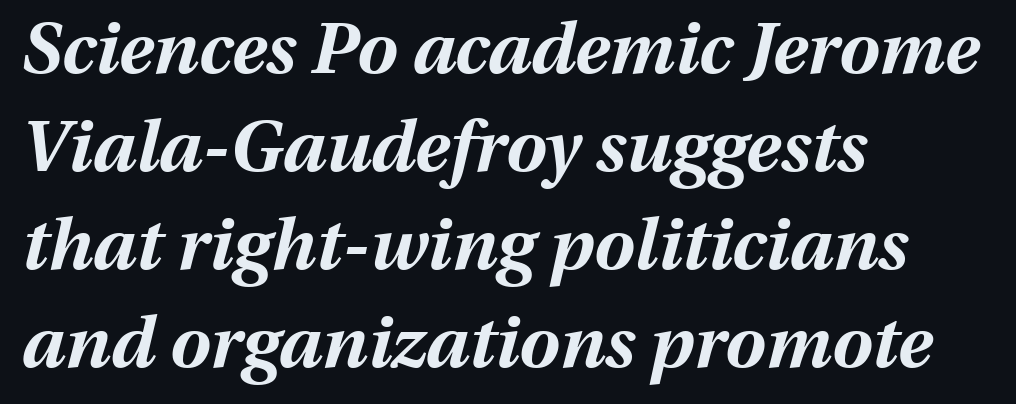
The image shows 72 px bold type, italic (leaning right); set left-aligned, normal line spacing (1.36x), normal letter spacing, not underlined; medium stroke contrast and a medium x-height.
